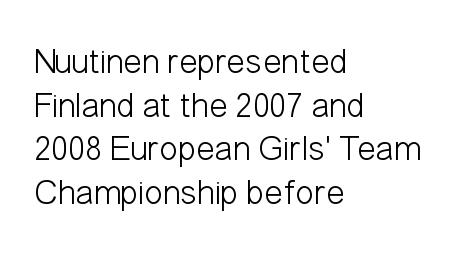
Q: Is the text bold? A: No.
Q: Is the text italic (slanted)? A: No, it is upright.
Q: Is the typeface a serif or a sans-serif typeface? A: Sans-serif.
Q: Is the text underlined? A: No.
Q: How is the paragraph aligned? A: Left-aligned.
Q: Is the spacing between letters normal or unusually wide? A: Normal.
Q: Is the spacing between lines tight, normal or loose? A: Normal.
Q: Width (condensed, normal, or wide)? A: Condensed.
Q: Stroke contrast? A: Low.
Q: x-height? A: Medium.
Q: Monospaced? A: No.
